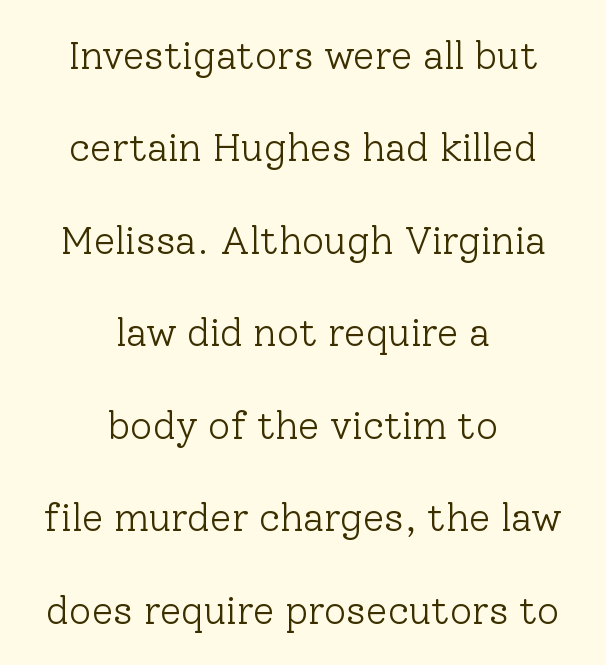
The characters display serif detailing at their extremities. The passage is arranged like a title page — every line centered. Nobody drew a line under any word here. Leading is clearly above the norm, producing a sparse column.
